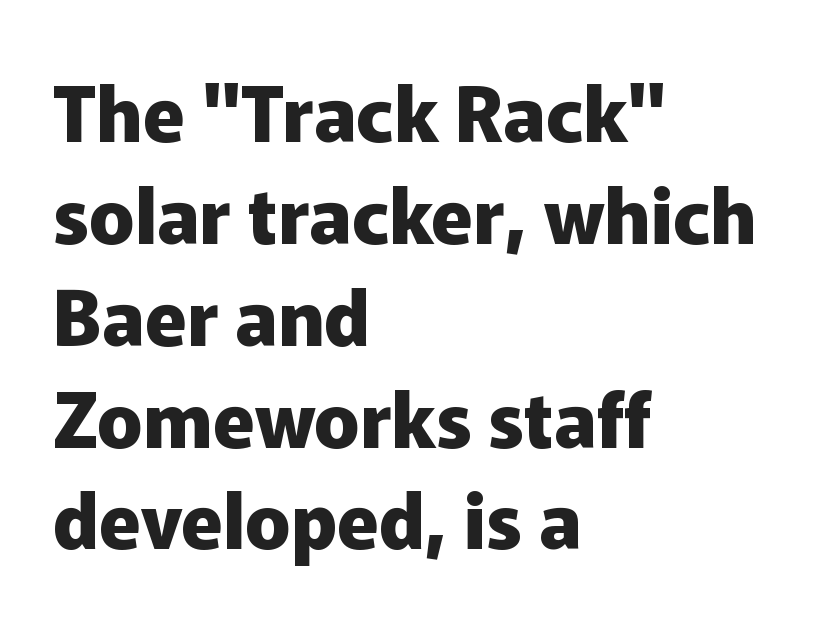
The image shows 76 px heavy sans-serif type, upright; set left-aligned, normal line spacing (1.34x), normal letter spacing, not underlined; low stroke contrast and a medium x-height.
